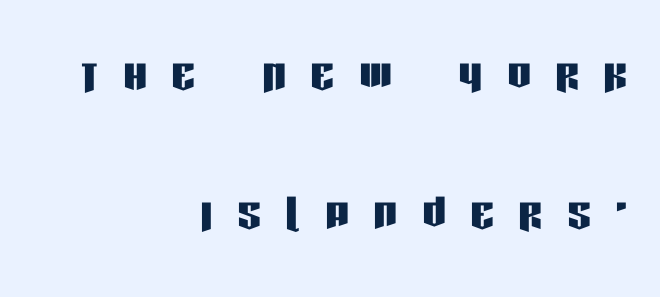
Anything drawn beneath the words? Only blank space. Whoever set this chose breathing room over compactness in the vertical rhythm. It's the straight-up-and-down kind of type. Is this a fixed-width face? No — the glyphs have proportional, varying widths.
